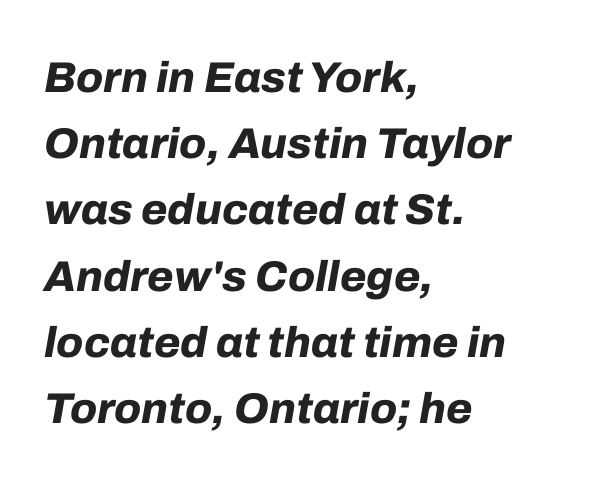
Q: Is the text bold? A: Yes.
Q: Is the text italic (slanted)? A: Yes, it leans right by about 10 degrees.
Q: Is the text underlined? A: No.
Q: How is the paragraph aligned? A: Left-aligned.
Q: Is the spacing between letters normal or unusually wide? A: Normal.
Q: Is the spacing between lines tight, normal or loose? A: Normal.
Q: Width (condensed, normal, or wide)? A: Normal.
Q: Stroke contrast? A: Low.
Q: x-height? A: Medium.
Q: Monospaced? A: No.
